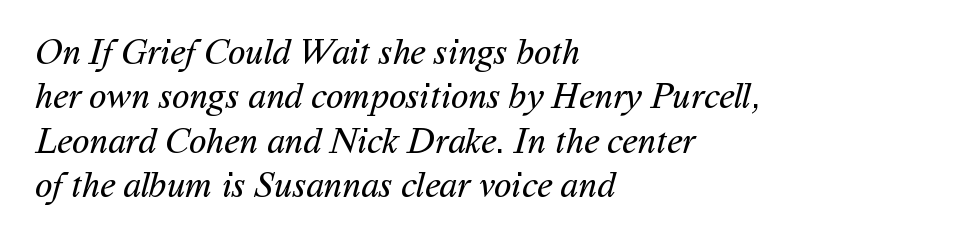
Any mark beneath the type? The region is blank. Compared with typical body copy, the letter spacing here is the same. The lines in this sample share a left origin and differ only in where they stop. No chunkiness to these letters — they're not bold. Looks like regular typesetting: each glyph gets only the width it needs. No feet cap the strokes, marking this as sans-serif type.
